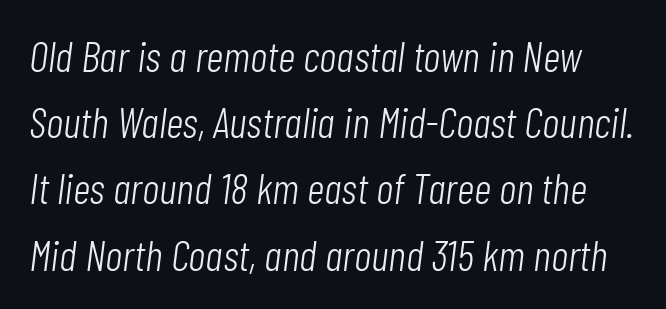
Q: Is the text bold? A: No.
Q: Is the text italic (slanted)? A: Yes, it leans right by about 7 degrees.
Q: Is the text underlined? A: No.
Q: Is the spacing between letters normal or unusually wide? A: Normal.
Q: Is the spacing between lines tight, normal or loose? A: Normal.
Q: Width (condensed, normal, or wide)? A: Condensed.
Q: Stroke contrast? A: Low.
Q: x-height? A: Medium.
Q: Monospaced? A: No.
